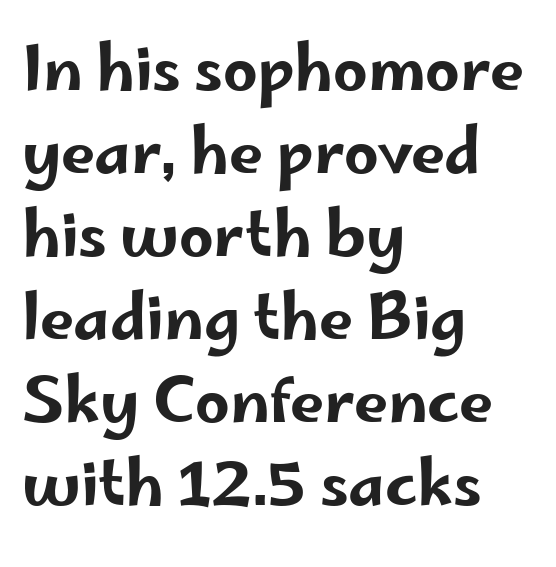
Character widths vary here, with narrow letters taking less room than wide ones. The axis of the letterforms is exactly vertical. Typeset ragged right — the left edge is the straight one. Line spacing here is normal. The passage shown is typeset with a sans-serif family.
